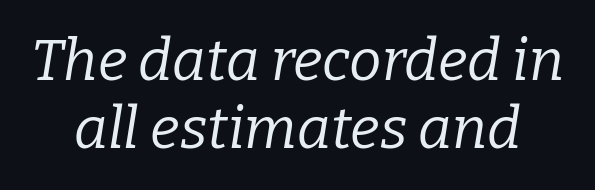
The zone under the glyphs is completely vacant. Serifs: yes, visible at the terminals of the letterforms. Counters stay open thanks to moderate or lighter strokes. Students, note that the glyphs here touch the page at normal intervals. This sample has the flowing, uneven cadence of proportional lettering.
